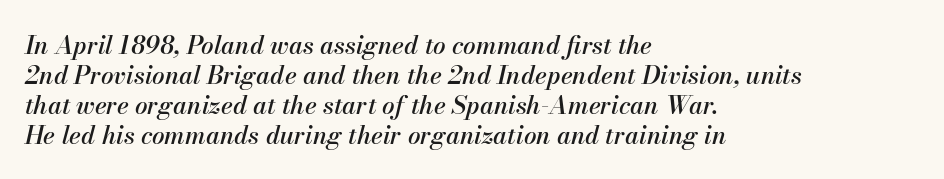
The image shows 25 px text type, italic (leaning right); set left-aligned, line spacing 1.2x, normal letter spacing, not underlined.
